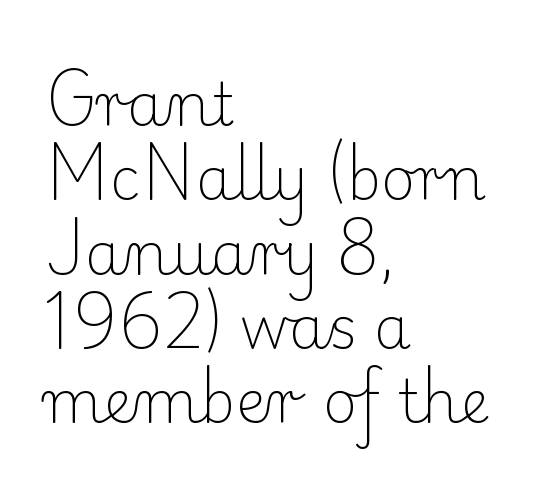
Q: Is the text bold? A: No.
Q: Is the text italic (slanted)? A: No, it is upright.
Q: Is the typeface a serif or a sans-serif typeface? A: Serif.
Q: Is the text underlined? A: No.
Q: How is the paragraph aligned? A: Left-aligned.
Q: Is the spacing between letters normal or unusually wide? A: Normal.
Q: Is the spacing between lines tight, normal or loose? A: Normal.
Q: Width (condensed, normal, or wide)? A: Normal.
Q: Stroke contrast? A: Low.
Q: x-height? A: Small.
Q: Monospaced? A: No.
